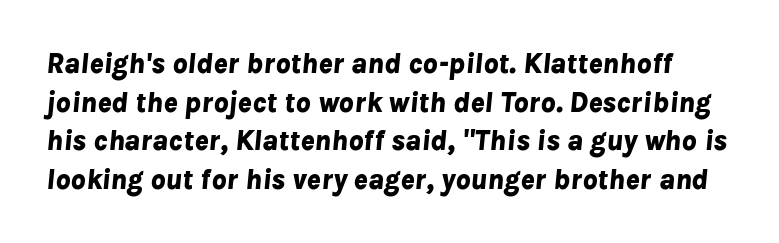
These lines keep a tight, regular rhythm from letter to letter. The axis of the letterforms is tilted away from vertical. Underlining? Definitely not there. Proportional: the letters do not fall into vertical columns. Every letter is thick-stroked: bold, no question. This block has exactly the height ordinary leading produces.
